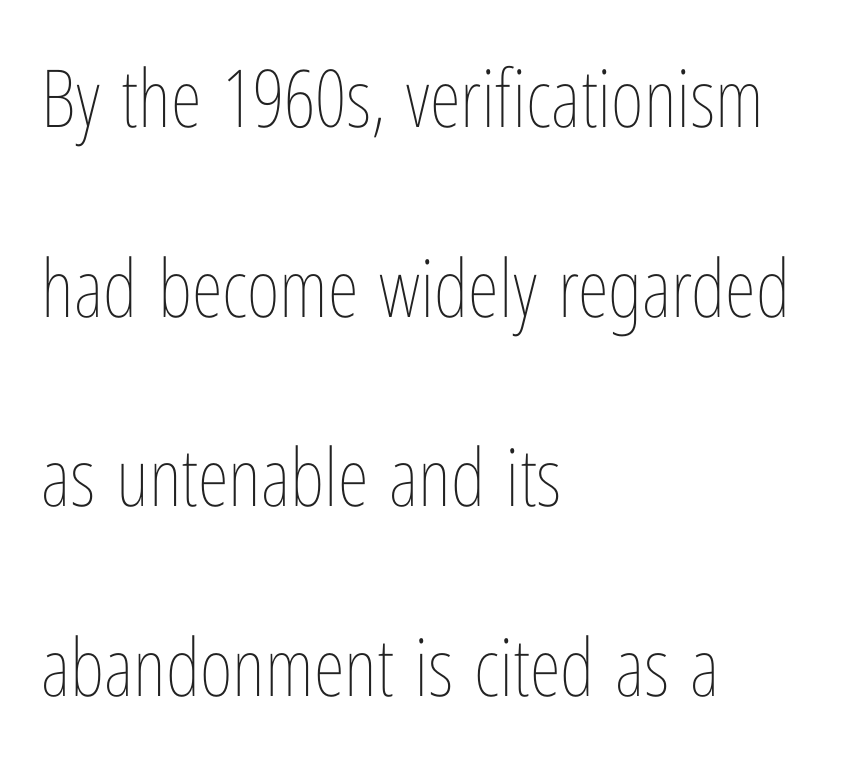
The image shows 80 px thin, condensed type, upright; set left-aligned, loose line spacing (2.37x), normal letter spacing, not underlined; low stroke contrast and a medium x-height.
